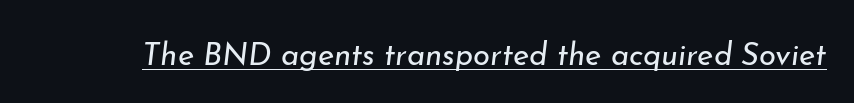
{"italic": "yes", "lean": "right", "slant_degrees": 7, "bold": "no", "weight": "regular", "width": "normal", "stroke_contrast": "low", "x_height": "small", "monospaced": "no", "underline": "yes", "letter_spacing": "normal", "letter_spacing_em": 0.0, "glyph_px": 31}
